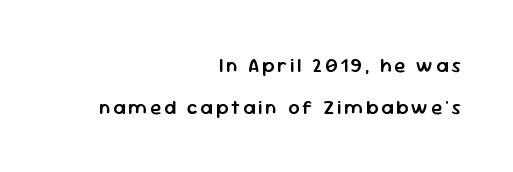
The baseline area is clear. Reading down the column, the eye jumps a long way to each next line. This rendering uses right alignment, leaving the left contour irregular. A semibold gives these letters moderate extra thickness, short of bold.
